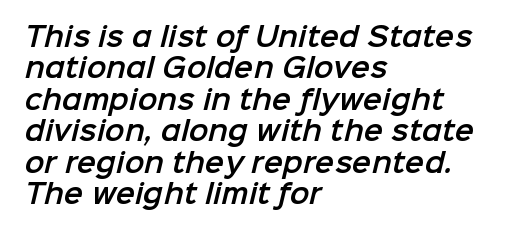
{"underline": "no", "align": "left", "line_spacing_ratio": 1.21, "letter_spacing": "normal", "letter_spacing_em": 0.0, "glyph_px": 26}
